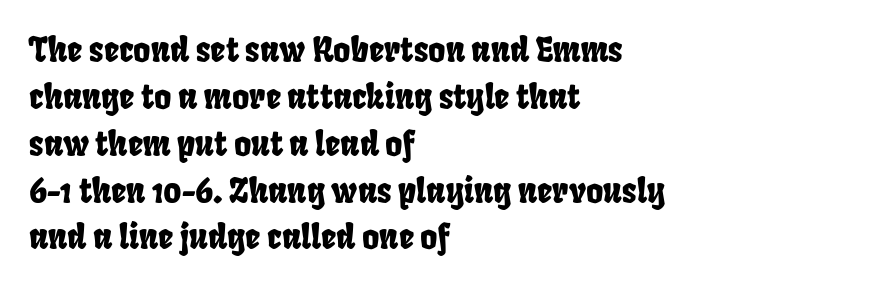
The image shows 33 px condensed sans-serif type; set left-aligned, normal line spacing (1.42x), normal letter spacing, not underlined; low stroke contrast and a large x-height.
